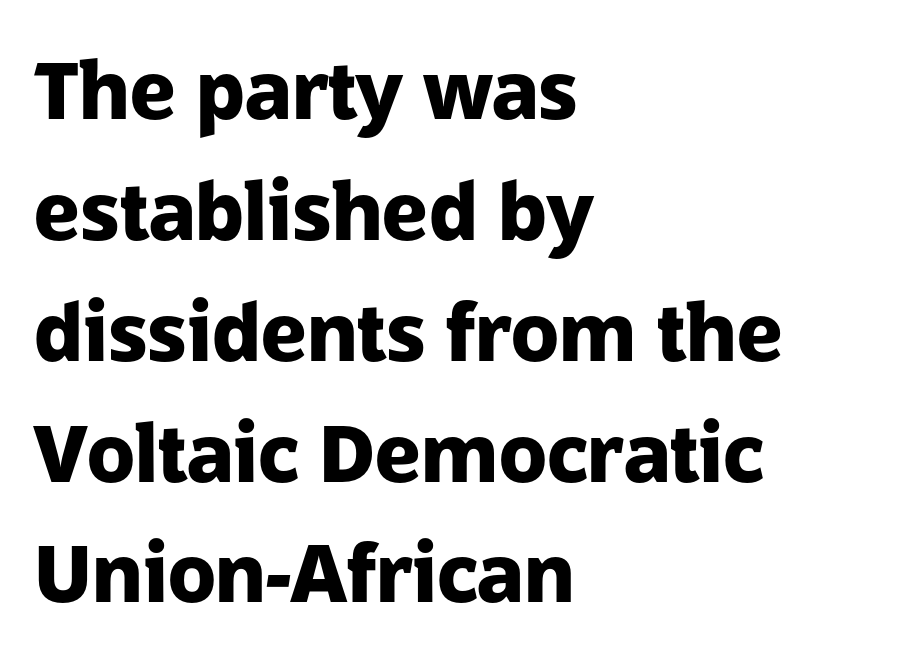
The image shows 79 px heavy sans-serif type, upright; set left-aligned, normal line spacing (1.53x), normal letter spacing, not underlined; low stroke contrast and a medium x-height.
